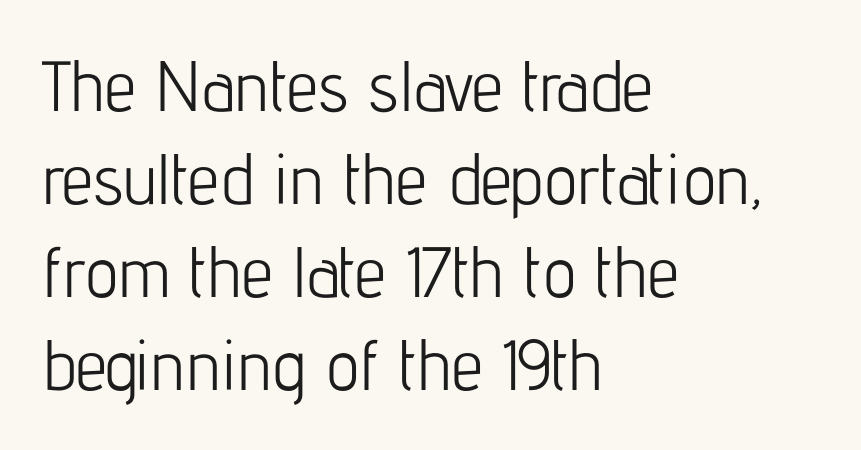
{"serif": "no", "italic": "no", "bold": "no", "weight": "light", "width": "condensed", "stroke_contrast": "low", "x_height": "medium", "monospaced": "no", "underline": "no", "align": "left", "line_spacing": "normal", "line_spacing_ratio": 1.31, "letter_spacing": "normal", "letter_spacing_em": 0.0, "glyph_px": 71}
